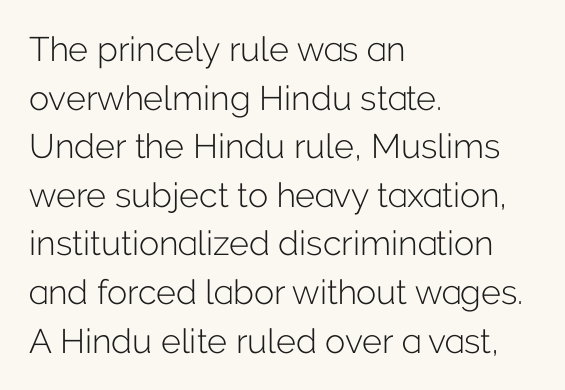
Q: Is the text bold? A: No.
Q: Is the text italic (slanted)? A: No, it is upright.
Q: Is the typeface a serif or a sans-serif typeface? A: Sans-serif.
Q: Is the text underlined? A: No.
Q: How is the paragraph aligned? A: Left-aligned.
Q: Is the spacing between letters normal or unusually wide? A: Normal.
Q: Is the spacing between lines tight, normal or loose? A: Normal.
Q: Width (condensed, normal, or wide)? A: Normal.
Q: Stroke contrast? A: Low.
Q: x-height? A: Medium.
Q: Monospaced? A: No.
